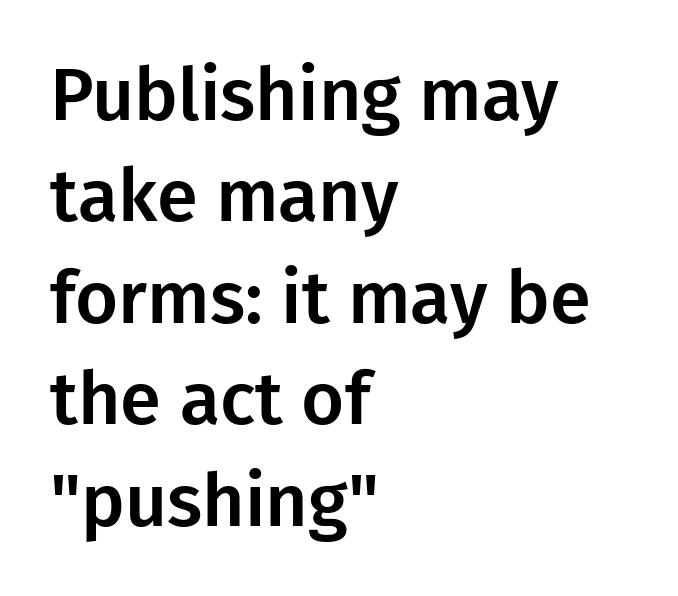
The image shows 74 px sans-serif type, upright; set left-aligned, normal line spacing (1.37x), normal letter spacing, not underlined; low stroke contrast and a medium x-height.
